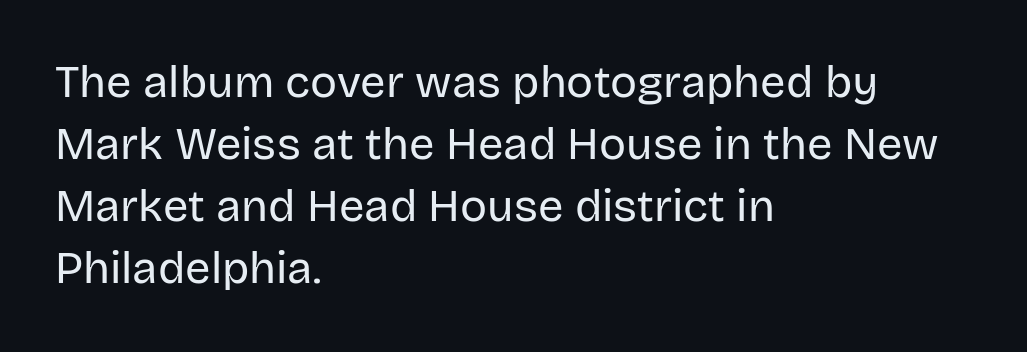
{"serif": "no", "italic": "no", "bold": "no", "weight": "regular", "width": "normal", "stroke_contrast": "low", "x_height": "large", "monospaced": "no", "underline": "no", "align": "left", "line_spacing": "normal", "line_spacing_ratio": 1.38, "letter_spacing": "normal", "letter_spacing_em": 0.0, "glyph_px": 45}
